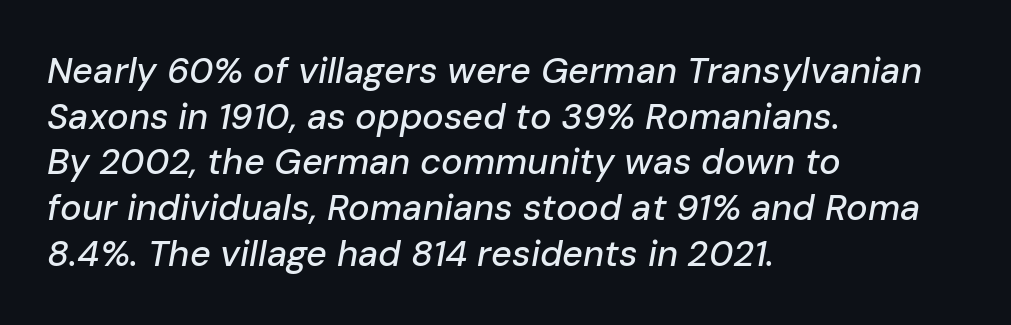
Notice how the passage keeps a crisp vertical edge on the left only. Plain, unruled lines of type. Is the type slanted? Yes — the strokes lean at a clear angle. The passage shown is typed in a proportional face where columns would drift. Letter spacing: default. A typesetter would call this leading conventional body-copy spacing.
